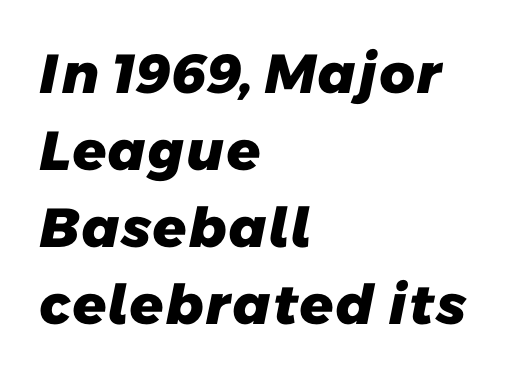
Q: Is the text bold? A: Yes.
Q: Is the typeface a serif or a sans-serif typeface? A: Sans-serif.
Q: Is the text underlined? A: No.
Q: How is the paragraph aligned? A: Left-aligned.
Q: Is the spacing between letters normal or unusually wide? A: Normal.
Q: Is the spacing between lines tight, normal or loose? A: Normal.
Q: Width (condensed, normal, or wide)? A: Normal.
Q: Stroke contrast? A: Low.
Q: x-height? A: Medium.
Q: Monospaced? A: No.
